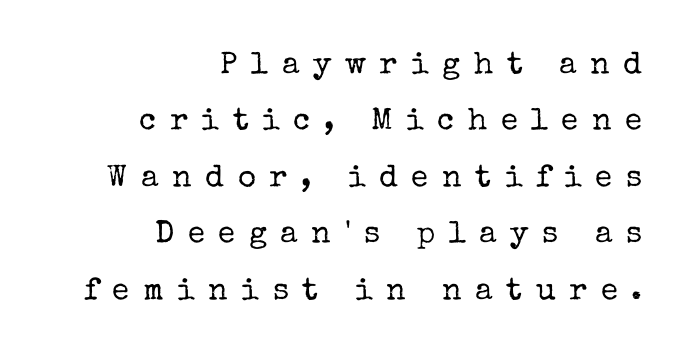
Notice how the passage keeps a crisp vertical edge on the right only. Here the glyphs are tracked loosely, breaking word shapes into spaced letters. Compared with a typical body face, this is equally light or lighter still. Letterform terminals end in serifs throughout the passage. A typesetter would mark this as roman, not italic.
